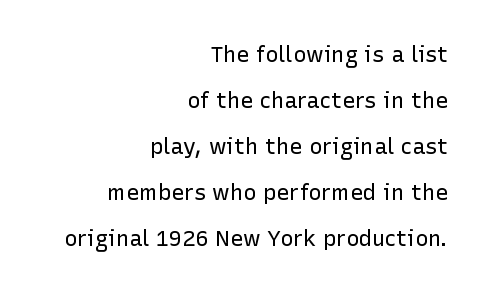
{"italic": "no", "bold": "no", "underline": "no", "align": "right", "line_spacing": "loose", "line_spacing_ratio": 2.09, "letter_spacing": "normal", "letter_spacing_em": 0.0, "glyph_px": 22}
